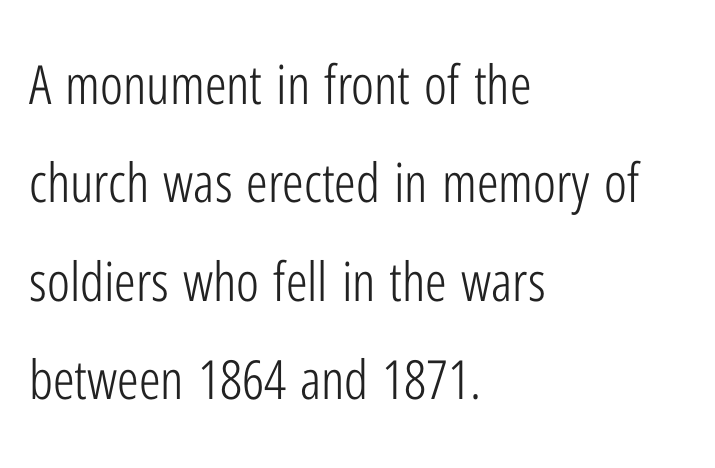
{"serif": "no", "italic": "no", "bold": "no", "weight": "light", "width": "condensed", "stroke_contrast": "low", "x_height": "medium", "monospaced": "no", "underline": "no", "align": "left", "line_spacing_ratio": 1.82, "letter_spacing": "normal", "letter_spacing_em": 0.0, "glyph_px": 54}
